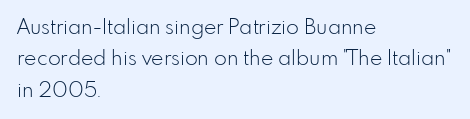
The image shows 21 px text type, upright; set left-aligned, normal line spacing (1.5x), normal letter spacing, not underlined.
